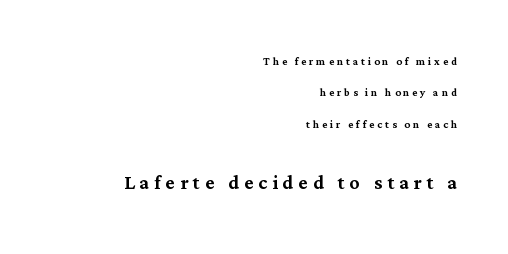
{"italic": "no", "underline": "no", "align": "right", "line_spacing": "loose", "line_spacing_ratio": 2.25, "letter_spacing": "wide", "letter_spacing_em": 0.2, "larger_block": "second", "size_ratio": 1.79, "glyph_px": 25}
